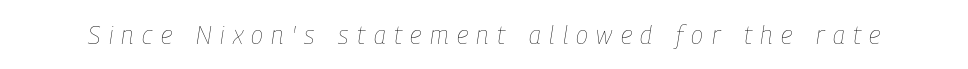
On a weight scale, this lands at 450 or below. The lettering tilts uniformly, giving the passage an italic look. The tracking reads as deliberately expanded to a designer's eye. Any mark beneath the type? The region is blank.
